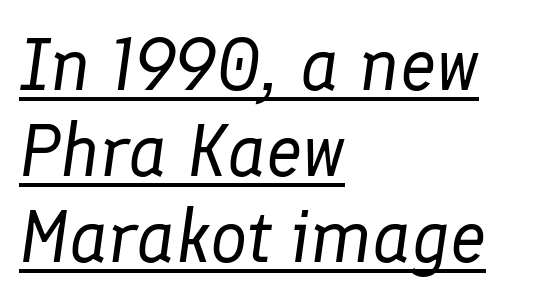
The image shows 74 px regular-weight type, italic (leaning right); set left-aligned, line spacing 1.16x, normal letter spacing, underlined; low stroke contrast and a medium x-height.
